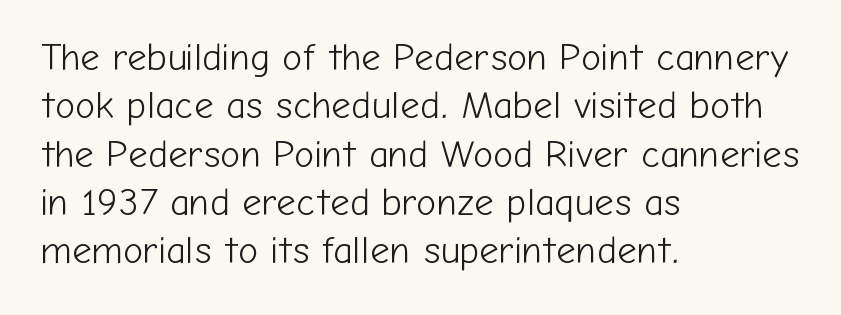
No extra ink here — the face is not bold. Italic? Not at all — the glyphs are vertical. Short note: letters normally spaced. Descenders hang freely into open space. The compositor pushed each line to the left boundary. The passage shown is typed in a proportional face where columns would drift.
